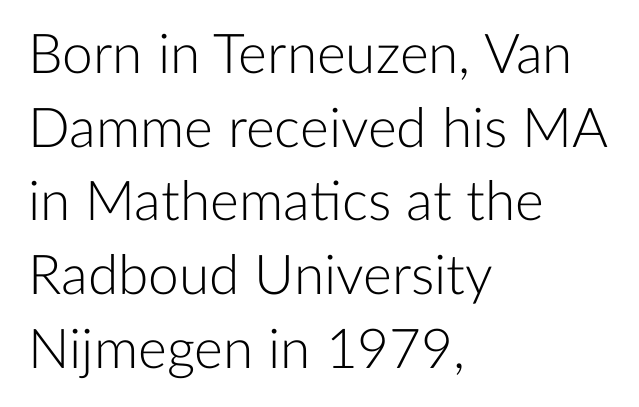
How are the letters spaced? Ordinarily, with no added tracking. Designer's note — italics off, roman on. The typeface has the unassuming heft of standard copy or less. Leading matches the norm, producing a regular column. Plain, unruled lines of type.
